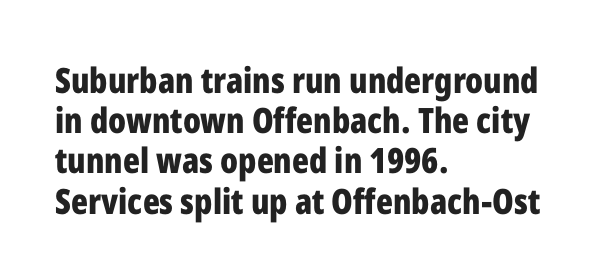
The image shows 35 px bold, condensed sans-serif type, upright; set left-aligned, tight line spacing (1.15x), normal letter spacing, not underlined; low stroke contrast and a medium x-height.
